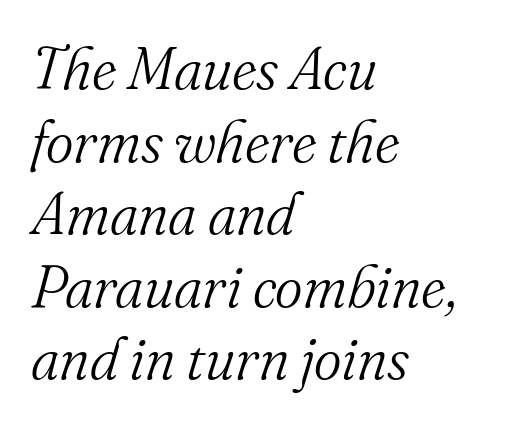
The image shows 59 px light serif type, italic (leaning right); set left-aligned, line spacing 1.23x, normal letter spacing, not underlined; medium stroke contrast and a small x-height.
